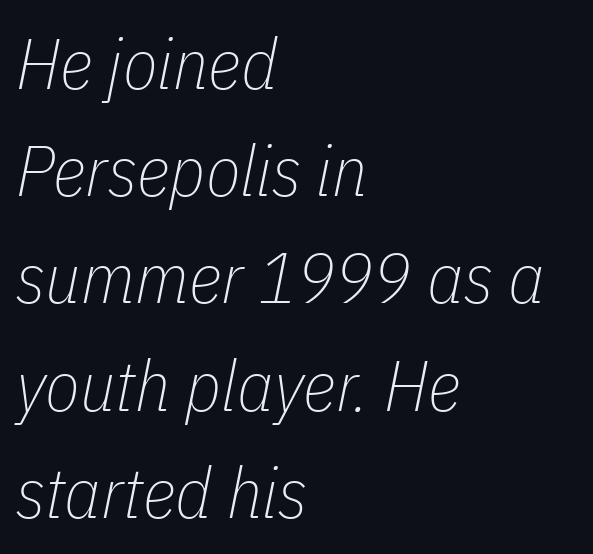
{"italic": "yes", "lean": "right", "slant_degrees": 11, "bold": "no", "weight": "thin", "width": "condensed", "stroke_contrast": "low", "x_height": "medium", "monospaced": "no", "underline": "no", "align": "left", "line_spacing": "normal", "line_spacing_ratio": 1.51, "letter_spacing": "normal", "letter_spacing_em": 0.0, "glyph_px": 71}
